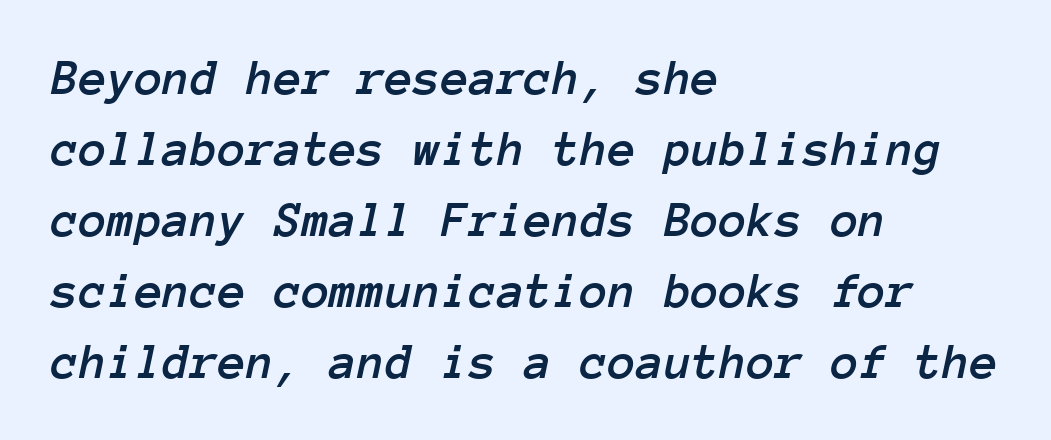
The image shows 51 px text type, italic (leaning right), monospaced; set left-aligned, normal line spacing (1.39x), normal letter spacing, not underlined; low stroke contrast and a medium x-height.
